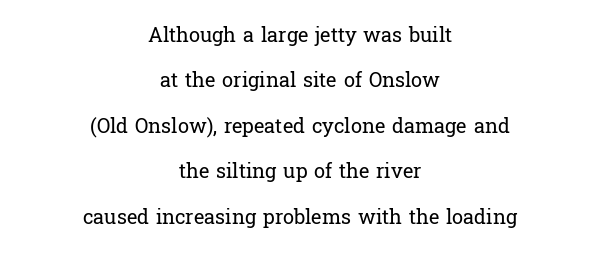
{"italic": "no", "bold": "no", "underline": "no", "align": "center", "line_spacing": "loose", "line_spacing_ratio": 2.27, "letter_spacing": "normal", "letter_spacing_em": 0.0, "glyph_px": 20}
